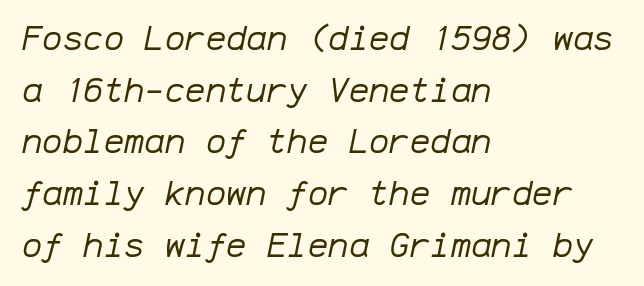
The image shows 34 px regular-weight type, italic (leaning right), monospaced; set left-aligned, normal line spacing (1.52x), normal letter spacing, not underlined; low stroke contrast and a medium x-height.
